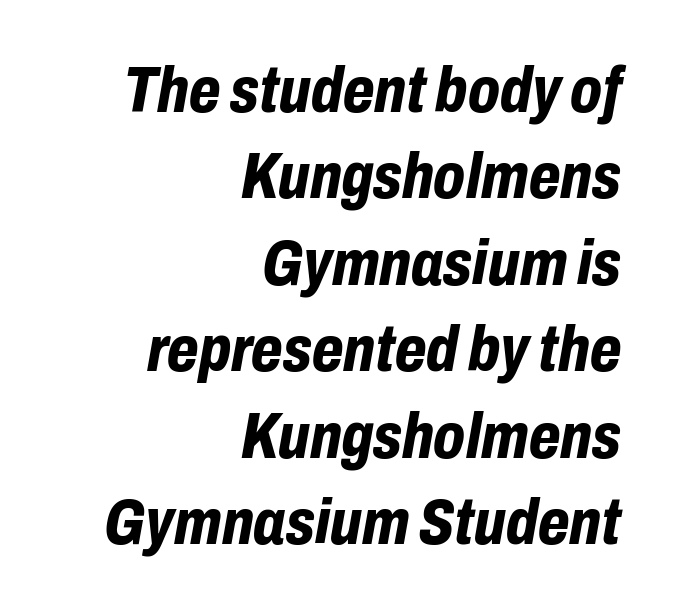
The image shows 65 px bold, condensed type, italic (leaning right); set right-aligned, normal line spacing (1.33x), normal letter spacing, not underlined; low stroke contrast and a medium x-height.
